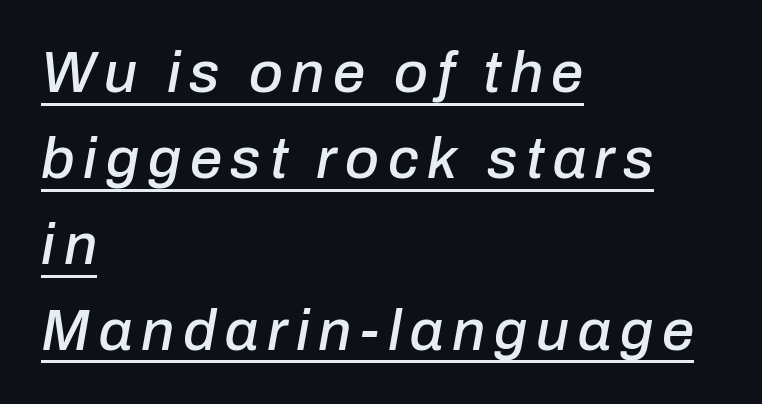
The image shows 58 px text type, italic (leaning right); set left-aligned, normal line spacing (1.48x), underlined; low stroke contrast and a medium x-height.
